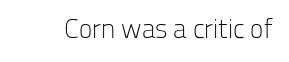
Has an underline been added? It has not. The type is set solid horizontally, with unmodified tracking. The characters are drawn with everyday or finer stroke widths. Every character sits straight up, as roman type does.
